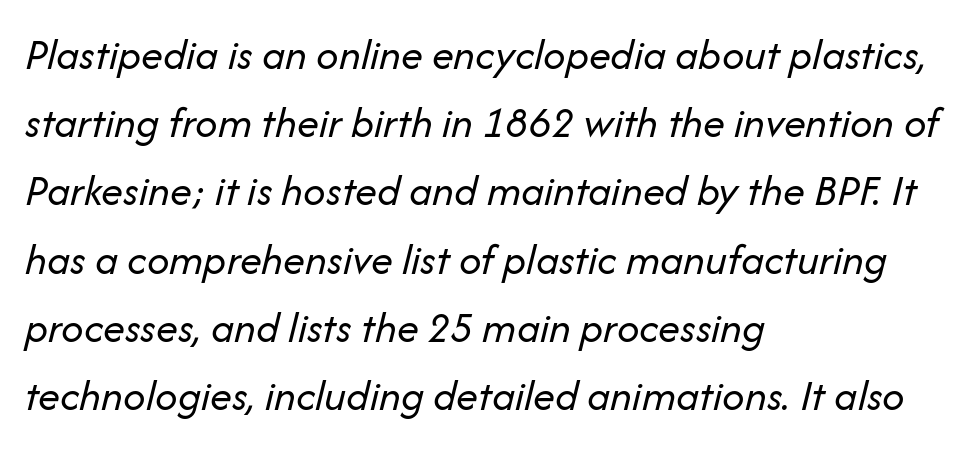
The image shows 44 px regular-weight type, italic (leaning right); set left-aligned, normal line spacing (1.55x), normal letter spacing, not underlined; low stroke contrast and a medium x-height.
